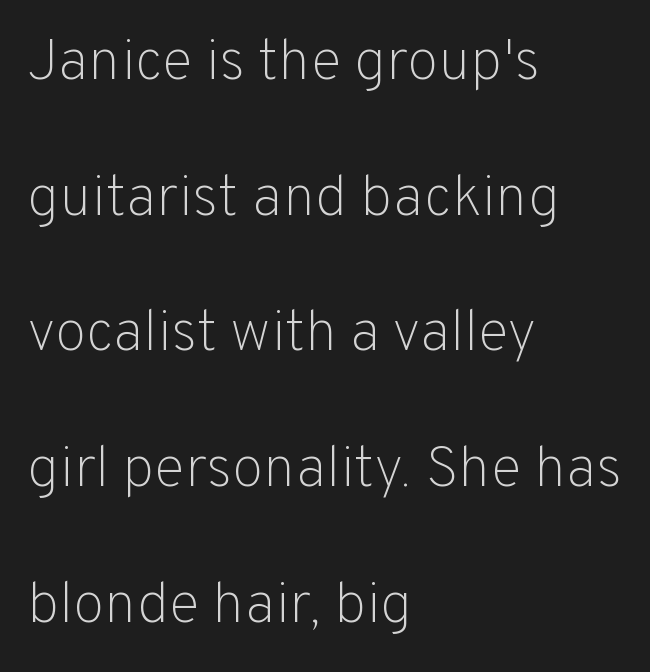
The image shows 58 px light sans-serif type, upright; set left-aligned, loose line spacing (2.34x), normal letter spacing, not underlined; low stroke contrast and a medium x-height.
